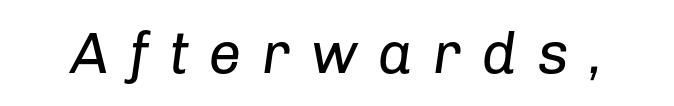
{"italic": "yes", "lean": "right", "slant_degrees": 8, "bold": "no", "weight": "regular", "width": "normal", "stroke_contrast": "low", "x_height": "medium", "monospaced": "no", "underline": "no", "letter_spacing": "wide", "letter_spacing_em": 0.35, "glyph_px": 58}
